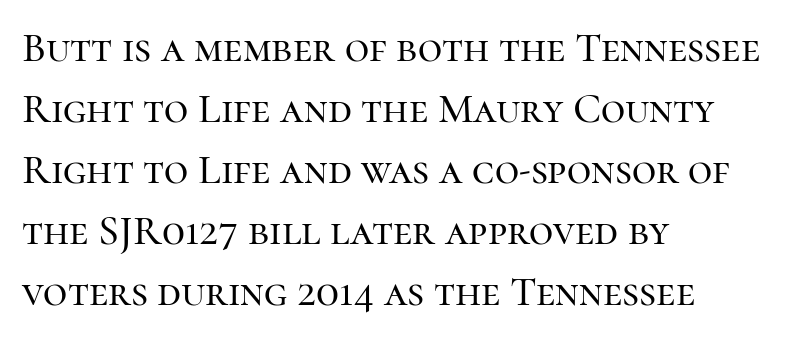
The image shows 42 px serif type, upright; set left-aligned, normal line spacing (1.45x), normal letter spacing, not underlined; high stroke contrast and a medium x-height.
